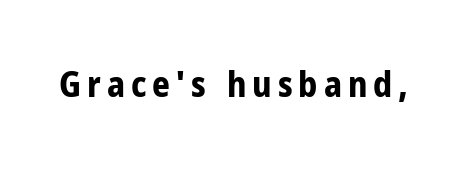
In terms of posture, this sample is upright. Look at the bottom of the vertical strokes: they stop flat, with no serifs. Honestly, there is no underline to notice here at all. Looks like regular typesetting: each glyph gets only the width it needs. Summary of weight: heavy, a full bold.
